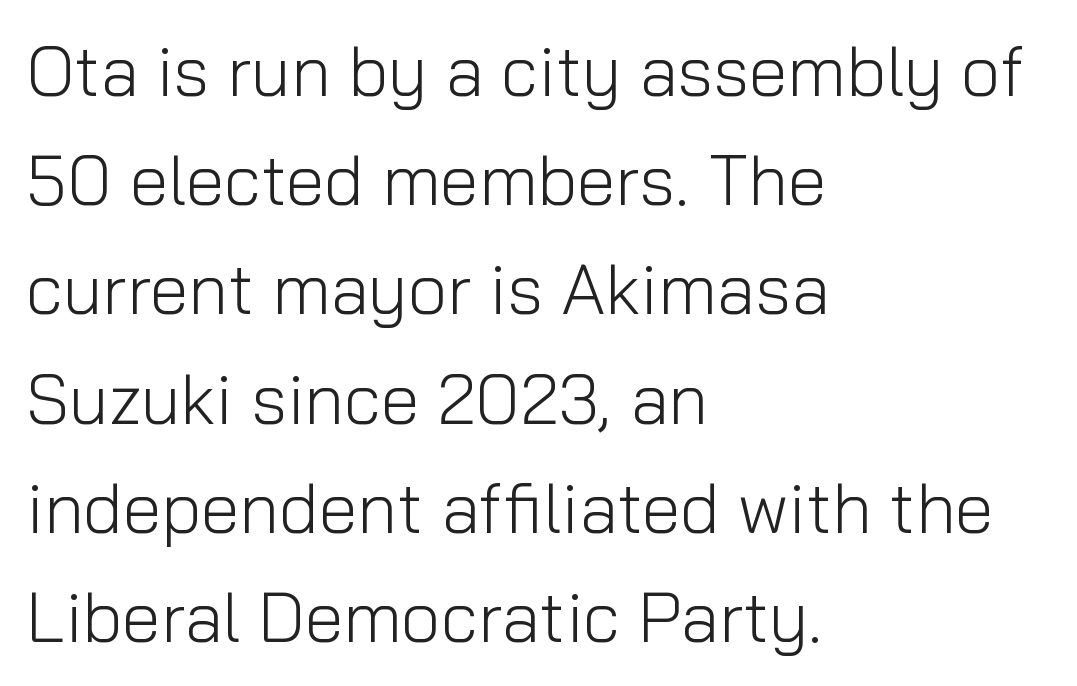
Q: Is the text bold? A: No.
Q: Is the text italic (slanted)? A: No, it is upright.
Q: Is the typeface a serif or a sans-serif typeface? A: Sans-serif.
Q: Is the text underlined? A: No.
Q: How is the paragraph aligned? A: Left-aligned.
Q: Is the spacing between letters normal or unusually wide? A: Normal.
Q: Is the spacing between lines tight, normal or loose? A: Normal.
Q: Width (condensed, normal, or wide)? A: Normal.
Q: Stroke contrast? A: Low.
Q: x-height? A: Medium.
Q: Monospaced? A: No.
